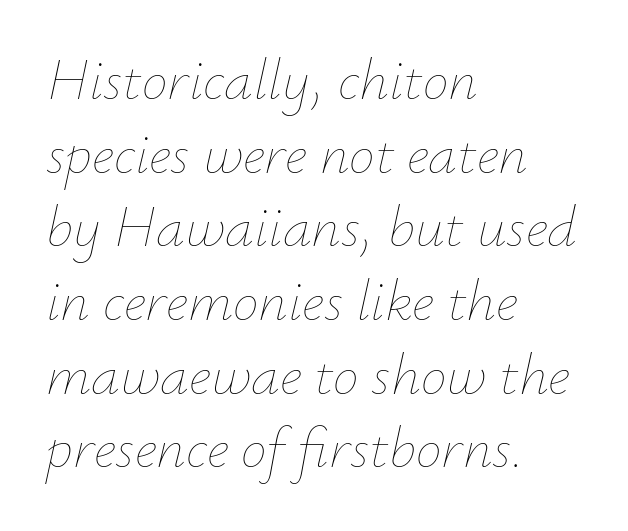
Q: Is the text bold? A: No.
Q: Is the text italic (slanted)? A: Yes, it leans right by about 12 degrees.
Q: Is the text underlined? A: No.
Q: How is the paragraph aligned? A: Left-aligned.
Q: Is the spacing between letters normal or unusually wide? A: Normal.
Q: Is the spacing between lines tight, normal or loose? A: Normal.
Q: Width (condensed, normal, or wide)? A: Normal.
Q: Stroke contrast? A: Low.
Q: x-height? A: Small.
Q: Monospaced? A: No.
